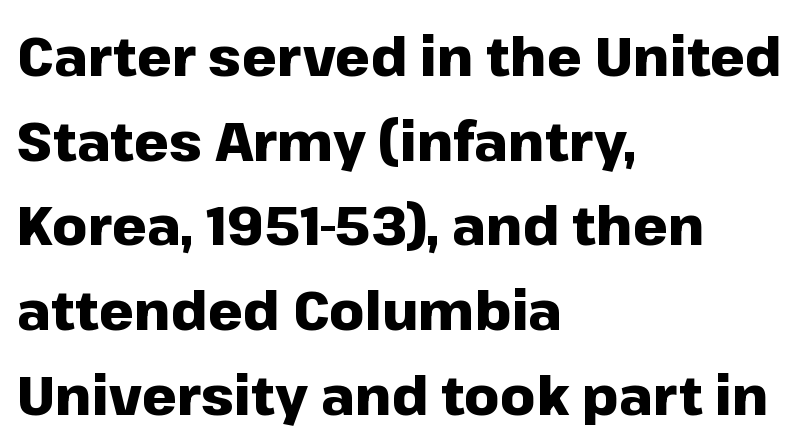
The image shows 55 px heavy sans-serif type, upright; set left-aligned, normal line spacing (1.54x), normal letter spacing, not underlined; low stroke contrast and a medium x-height.
